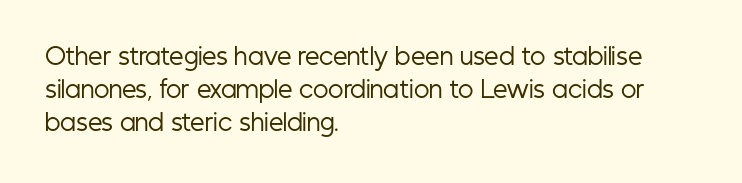
The image shows 23 px text type, upright; set left-aligned, normal line spacing (1.44x), normal letter spacing, not underlined.
